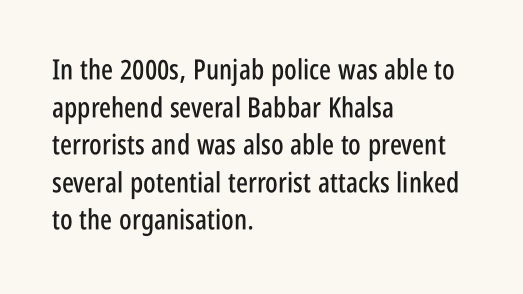
Q: Is the text italic (slanted)? A: No, it is upright.
Q: Is the typeface a serif or a sans-serif typeface? A: Sans-serif.
Q: Is the text underlined? A: No.
Q: How is the paragraph aligned? A: Left-aligned.
Q: Is the spacing between letters normal or unusually wide? A: Normal.
Q: Is the spacing between lines tight, normal or loose? A: Normal.
Q: Width (condensed, normal, or wide)? A: Condensed.
Q: Stroke contrast? A: Low.
Q: x-height? A: Large.
Q: Monospaced? A: No.
